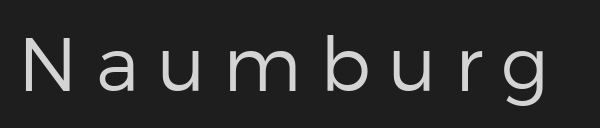
Q: Is the text bold? A: No.
Q: Is the text italic (slanted)? A: No, it is upright.
Q: Is the typeface a serif or a sans-serif typeface? A: Sans-serif.
Q: Is the text underlined? A: No.
Q: Is the spacing between letters normal or unusually wide? A: Unusually wide.
Q: Width (condensed, normal, or wide)? A: Normal.
Q: Stroke contrast? A: Low.
Q: x-height? A: Medium.
Q: Monospaced? A: No.
